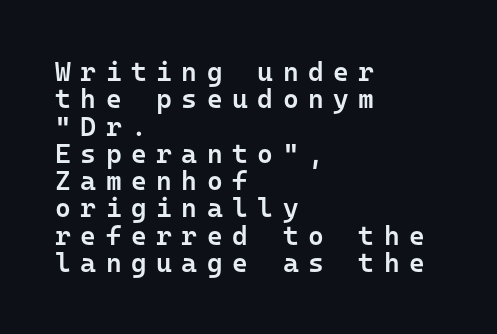
Q: Is the text bold? A: Semi-bold.
Q: Is the text italic (slanted)? A: No, it is upright.
Q: Is the text underlined? A: No.
Q: How is the paragraph aligned? A: Left-aligned.
Q: Is the spacing between letters normal or unusually wide? A: Unusually wide.
Q: Is the spacing between lines tight, normal or loose? A: Tight.
